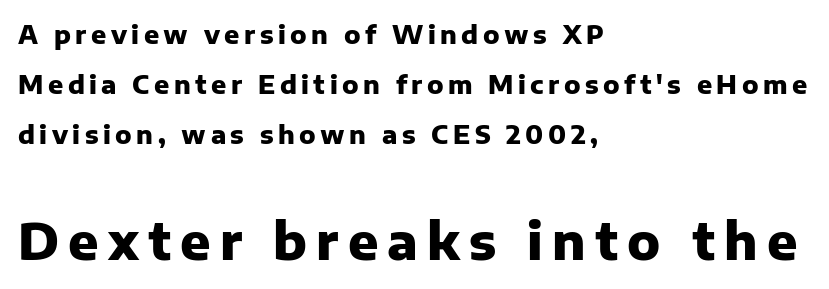
Q: Is the text bold? A: Yes.
Q: Is the text italic (slanted)? A: No, it is upright.
Q: Is the typeface a serif or a sans-serif typeface? A: Sans-serif.
Q: Is the text underlined? A: No.
Q: How is the paragraph aligned? A: Left-aligned.
Q: Is the spacing between lines tight, normal or loose? A: Loose.
Q: Which block of text is set in a larger size, the first (top) or the second (bottom)? A: The second (bottom) one.
Q: Width (condensed, normal, or wide)? A: Normal.
Q: Stroke contrast? A: Low.
Q: x-height? A: Medium.
Q: Monospaced? A: No.
